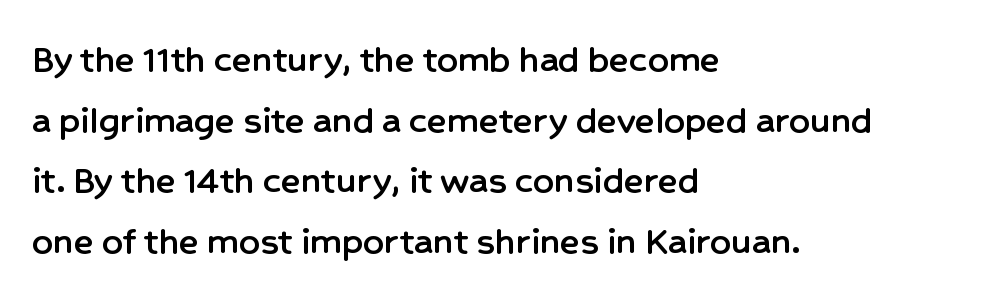
A roman cut, with each character standing at attention. Nothing sits at the stroke ends, so this counts as sans-serif. Just letters on the line, the space beneath them empty. Evenly set lines give the paragraph a standard silhouette. Left-aligned paragraph, ragged on the right. Compared with typical body copy, the letter spacing here is the same.
